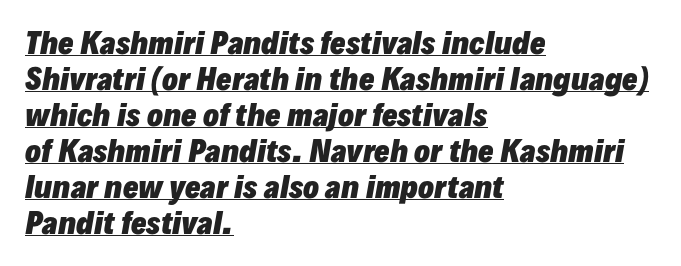
Typeset ragged right — the left edge is the straight one. Tracking here is standard; glyphs follow each other at the usual distance. This sample carries an underscore along the baseline area. The typography opts for an oblique posture over an upright one. Here the designer chose a conventional face with non-uniform glyph widths. These lines carry a lot of weight — the face is fully bold.
